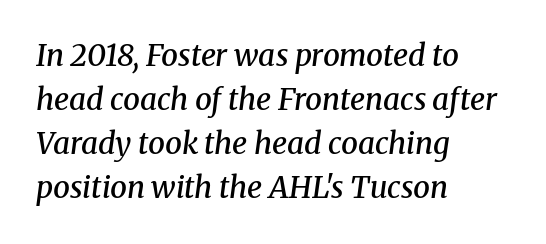
Just letters on the line, the space beneath them empty. The typesetting leans somewhat heavy: a semibold. The vertical gap from one line to the next is medium. Looks like regular typesetting: each glyph gets only the width it needs. Horizontal alignment here is leftward, the default for most running prose. Characters are canted at an angle relative to the baseline's perpendicular.
